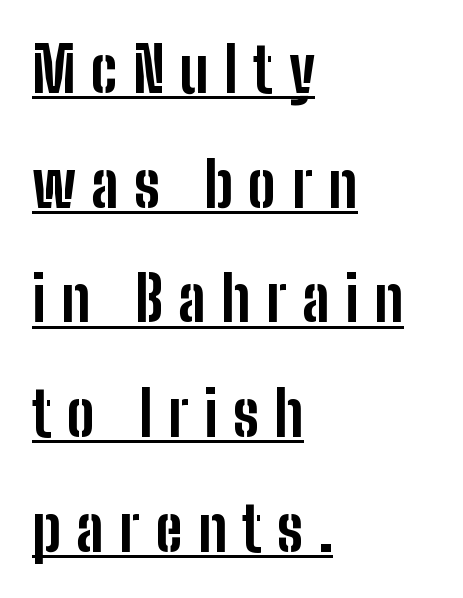
The image shows 62 px bold, condensed sans-serif type, upright; set left-aligned, line spacing 1.85x, unusually wide letter spacing (+0.25 em), underlined; low stroke contrast and a medium x-height.
